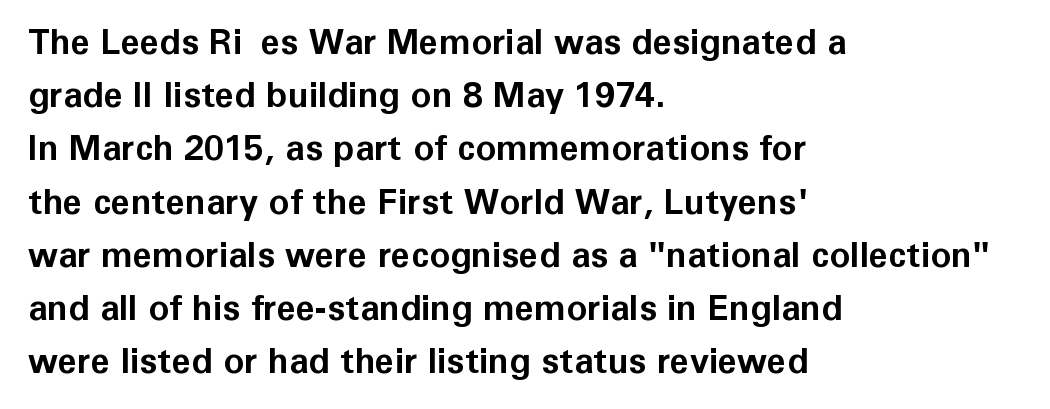
No word sits above an underline. Tall strokes in this sample are plumb rather than angled. Does the copy run flush right? No — it runs flush left. Line spacing here is normal. Students, this is bold: see how much ink each stroke carries.
